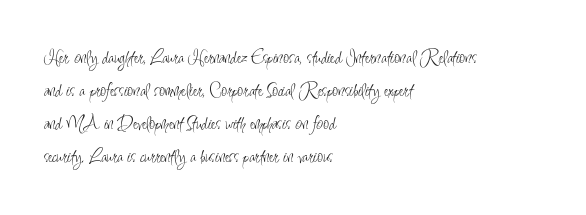
This rendering features lettering with no underline. Summary of weight: not heavy and not bold. The typesetter chose a ragged-right arrangement here. The vertical gap from one line to the next is medium.
